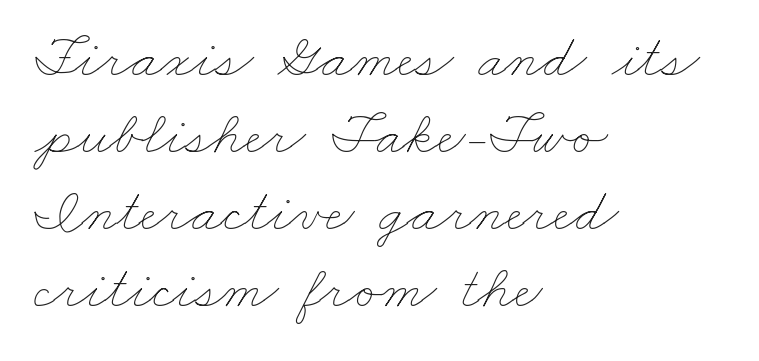
The image shows 61 px thin, wide type; set left-aligned, normal line spacing (1.26x), normal letter spacing, not underlined; low stroke contrast and a small x-height.
